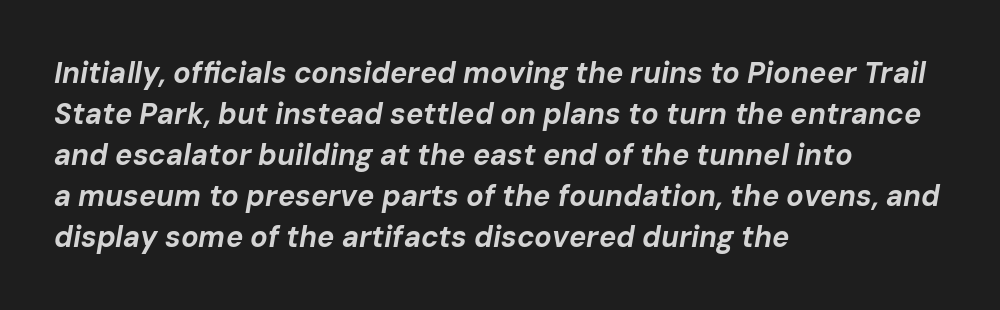
{"italic": "yes", "lean": "right", "slant_degrees": 10, "bold": "yes", "weight": "bold", "width": "normal", "stroke_contrast": "low", "x_height": "medium", "monospaced": "no", "underline": "no", "align": "left", "line_spacing": "normal", "line_spacing_ratio": 1.41, "letter_spacing": "normal", "letter_spacing_em": 0.0, "glyph_px": 29}
